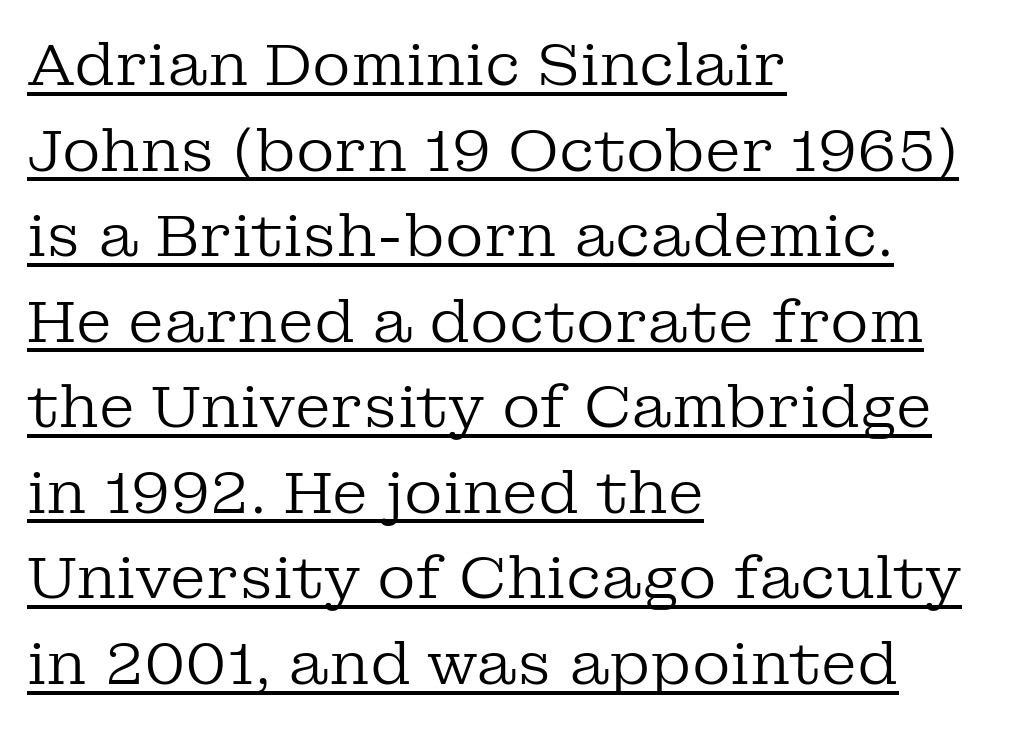
Q: Is the text bold? A: No.
Q: Is the text italic (slanted)? A: No, it is upright.
Q: Is the typeface a serif or a sans-serif typeface? A: Serif.
Q: Is the text underlined? A: Yes.
Q: How is the paragraph aligned? A: Left-aligned.
Q: Is the spacing between letters normal or unusually wide? A: Normal.
Q: Is the spacing between lines tight, normal or loose? A: Normal.
Q: Width (condensed, normal, or wide)? A: Normal.
Q: Stroke contrast? A: Low.
Q: x-height? A: Medium.
Q: Monospaced? A: No.
